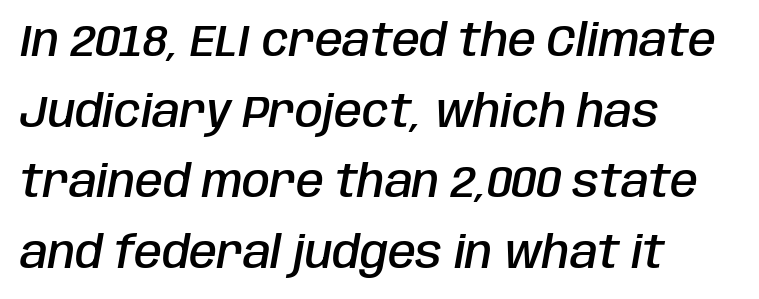
The image shows 45 px semibold, condensed type, italic (leaning right); set left-aligned, normal line spacing (1.57x), normal letter spacing, not underlined; low stroke contrast and a large x-height.
